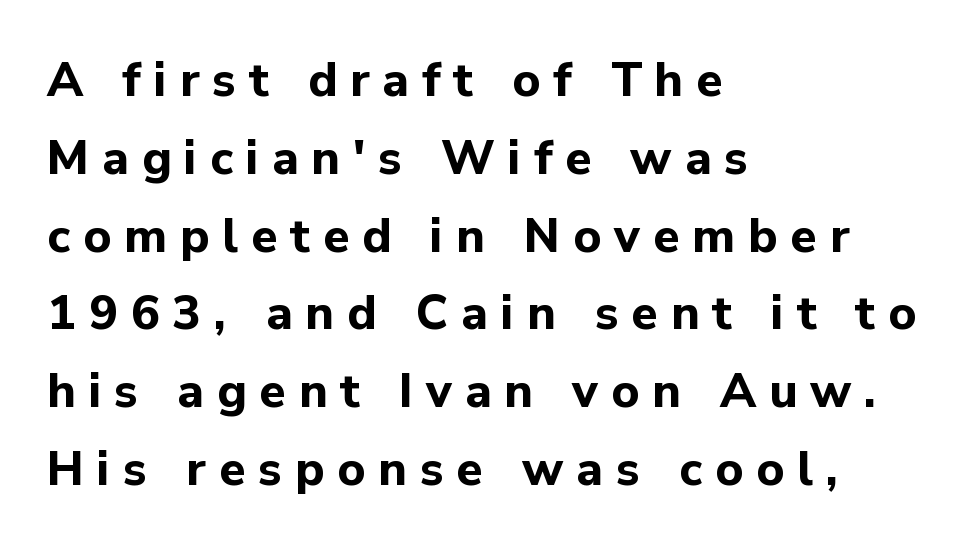
Q: Is the text bold? A: Yes.
Q: Is the text italic (slanted)? A: No, it is upright.
Q: Is the typeface a serif or a sans-serif typeface? A: Sans-serif.
Q: Is the text underlined? A: No.
Q: How is the paragraph aligned? A: Left-aligned.
Q: Is the spacing between letters normal or unusually wide? A: Unusually wide.
Q: Is the spacing between lines tight, normal or loose? A: Normal.
Q: Width (condensed, normal, or wide)? A: Normal.
Q: Stroke contrast? A: Low.
Q: x-height? A: Medium.
Q: Monospaced? A: No.
